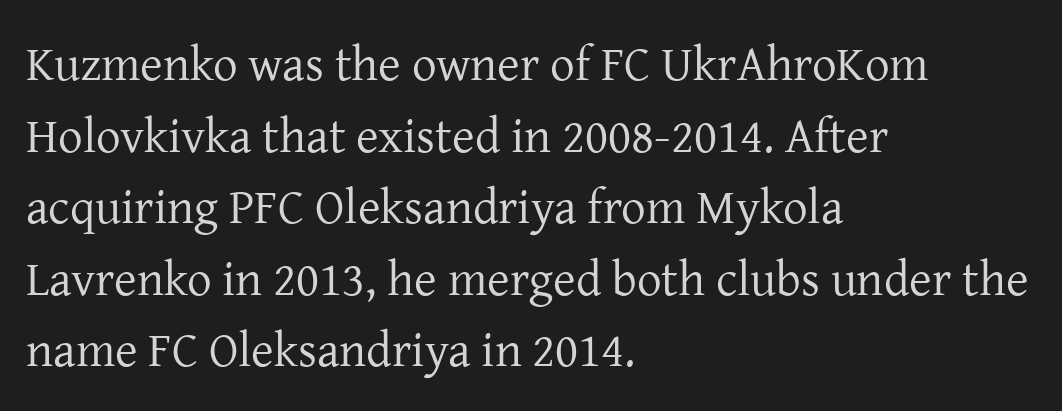
{"serif": "yes", "italic": "no", "bold": "no", "weight": "regular", "width": "normal", "stroke_contrast": "low", "x_height": "medium", "monospaced": "no", "underline": "no", "align": "left", "line_spacing": "normal", "line_spacing_ratio": 1.46, "letter_spacing": "normal", "letter_spacing_em": 0.0, "glyph_px": 49}
